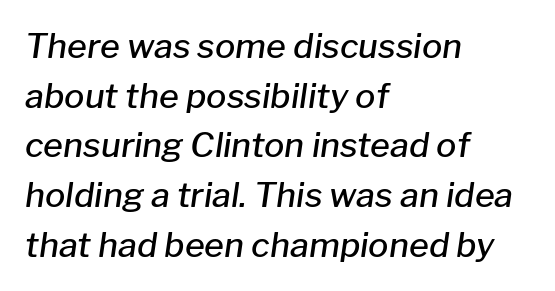
{"italic": "yes", "lean": "right", "slant_degrees": 8, "bold": "semi", "weight": "semibold", "width": "normal", "stroke_contrast": "low", "x_height": "medium", "monospaced": "no", "underline": "no", "align": "left", "line_spacing": "normal", "line_spacing_ratio": 1.46, "letter_spacing": "normal", "letter_spacing_em": 0.0, "glyph_px": 34}
